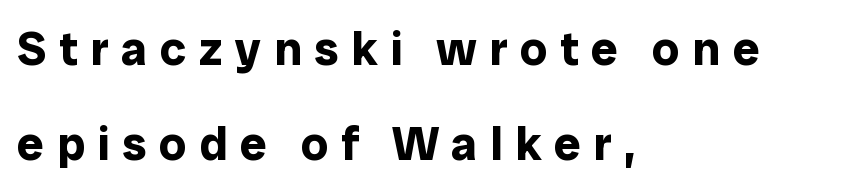
Q: Is the text bold? A: Yes.
Q: Is the text italic (slanted)? A: No, it is upright.
Q: Is the typeface a serif or a sans-serif typeface? A: Sans-serif.
Q: Is the text underlined? A: No.
Q: How is the paragraph aligned? A: Left-aligned.
Q: Is the spacing between letters normal or unusually wide? A: Unusually wide.
Q: Is the spacing between lines tight, normal or loose? A: Loose.
Q: Width (condensed, normal, or wide)? A: Normal.
Q: Stroke contrast? A: Low.
Q: x-height? A: Medium.
Q: Monospaced? A: No.
